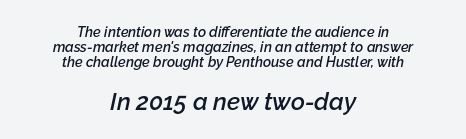
Q: Is the text bold? A: Semi-bold.
Q: Is the text italic (slanted)? A: Yes, it leans right by about 12 degrees.
Q: Is the text underlined? A: No.
Q: How is the paragraph aligned? A: Centered.
Q: Is the spacing between letters normal or unusually wide? A: Normal.
Q: Is the spacing between lines tight, normal or loose? A: Tight.
Q: Which block of text is set in a larger size, the first (top) or the second (bottom)? A: The second (bottom) one.
